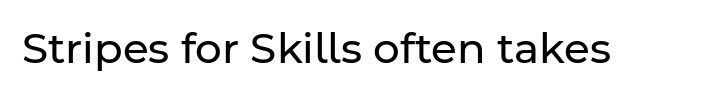
{"serif": "no", "italic": "no", "bold": "no", "weight": "regular", "width": "normal", "stroke_contrast": "low", "x_height": "medium", "monospaced": "no", "underline": "no", "letter_spacing": "normal", "letter_spacing_em": 0.0, "glyph_px": 42}
